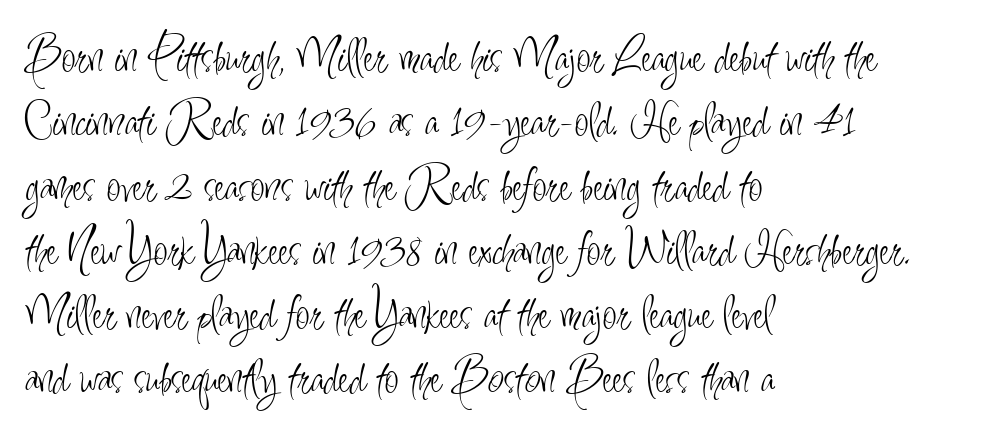
The image shows 51 px light, condensed sans-serif type; set left-aligned, normal line spacing (1.26x), normal letter spacing, not underlined; low stroke contrast and a small x-height.
